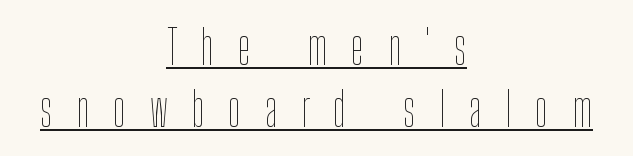
The letters stand straight up with perfectly vertical stems. Proportional: the letters do not fall into vertical columns. How would I describe the line gaps? Plain and ordinary. Decoration check: the copy is underlined. This reads as an unemphasized weight, regular at the heaviest. Substantial extra tracking has been applied to these lines.
